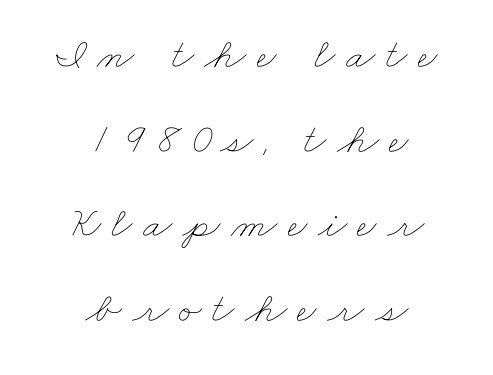
The image shows 43 px thin, wide type; set centered, loose line spacing (1.97x), unusually wide letter spacing (+0.24 em), not underlined; low stroke contrast and a small x-height.
